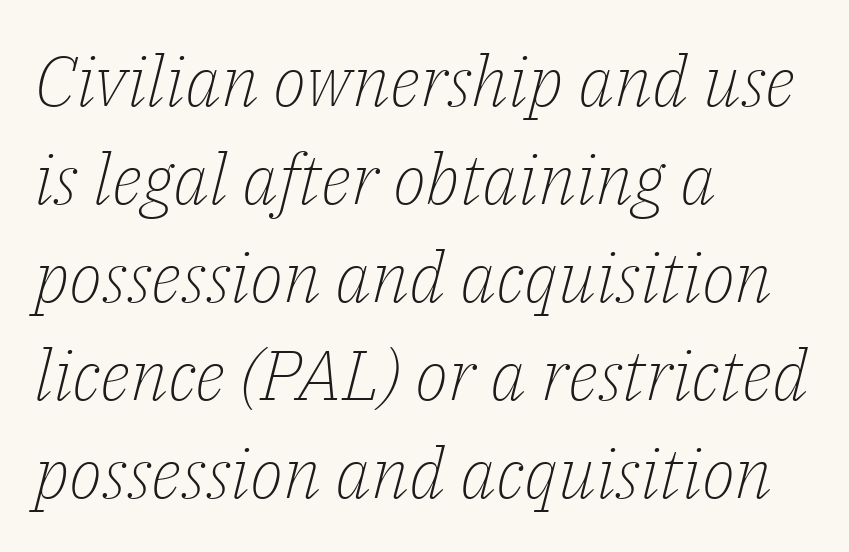
{"serif": "yes", "italic": "yes", "lean": "right", "slant_degrees": 14, "bold": "no", "weight": "light", "width": "normal", "stroke_contrast": "low", "x_height": "medium", "monospaced": "no", "underline": "no", "align": "left", "line_spacing": "normal", "line_spacing_ratio": 1.4, "letter_spacing": "normal", "letter_spacing_em": 0.0, "glyph_px": 70}
